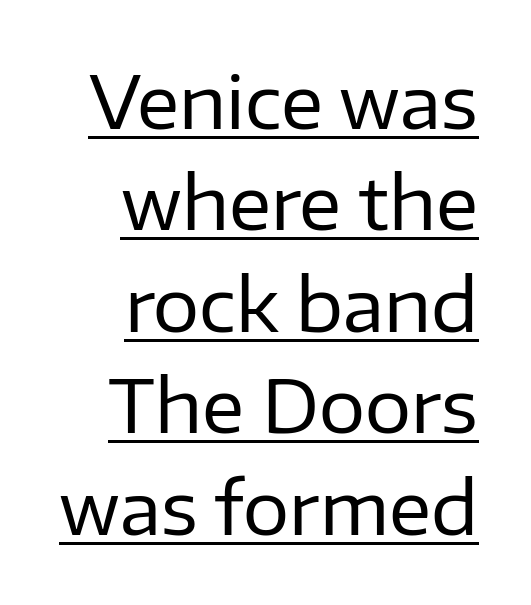
Q: Is the text bold? A: No.
Q: Is the text italic (slanted)? A: No, it is upright.
Q: Is the typeface a serif or a sans-serif typeface? A: Sans-serif.
Q: Is the text underlined? A: Yes.
Q: How is the paragraph aligned? A: Right-aligned.
Q: Is the spacing between letters normal or unusually wide? A: Normal.
Q: Is the spacing between lines tight, normal or loose? A: Normal.
Q: Width (condensed, normal, or wide)? A: Normal.
Q: Stroke contrast? A: Low.
Q: x-height? A: Medium.
Q: Monospaced? A: No.
